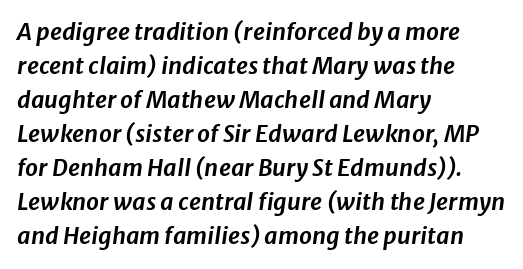
The image shows 23 px text type, italic (leaning right); set left-aligned, normal line spacing (1.48x), normal letter spacing, not underlined.
